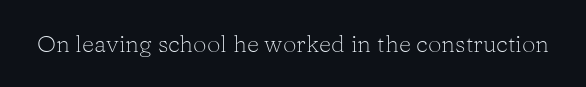
Q: Is the text bold? A: No.
Q: Is the text italic (slanted)? A: No, it is upright.
Q: Is the text underlined? A: No.
Q: Is the spacing between letters normal or unusually wide? A: Normal.
